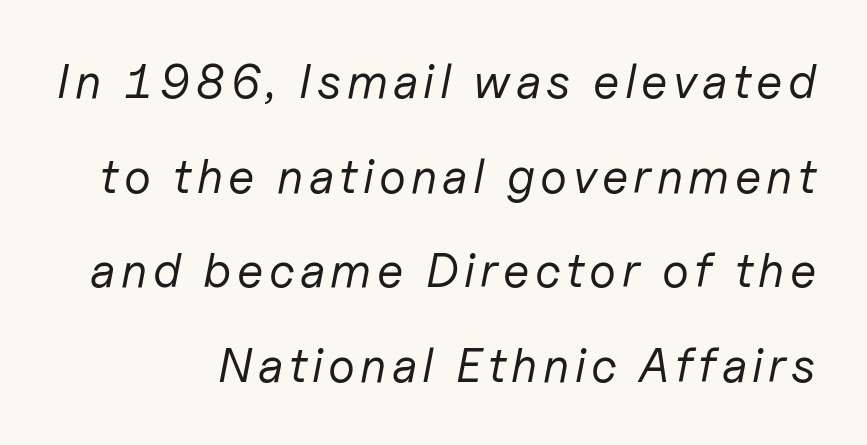
Airy leading. Weight class: somewhere from thin through regular. The space beneath each line is pristine and unruled. The passage shown is typed in a proportional face where columns would drift. An italicized treatment has been applied to the whole sample.
